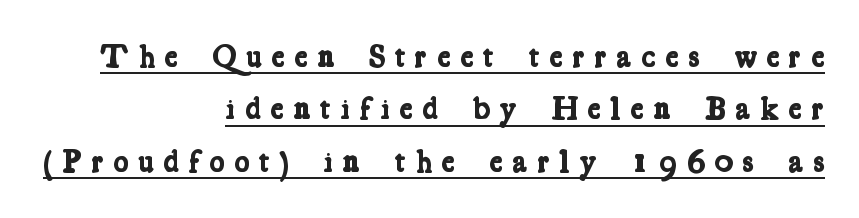
Q: Is the text bold? A: Yes.
Q: Is the typeface a serif or a sans-serif typeface? A: Serif.
Q: Is the text underlined? A: Yes.
Q: How is the paragraph aligned? A: Right-aligned.
Q: Is the spacing between letters normal or unusually wide? A: Unusually wide.
Q: Is the spacing between lines tight, normal or loose? A: Normal.
Q: Width (condensed, normal, or wide)? A: Condensed.
Q: Stroke contrast? A: Low.
Q: x-height? A: Medium.
Q: Monospaced? A: No.
